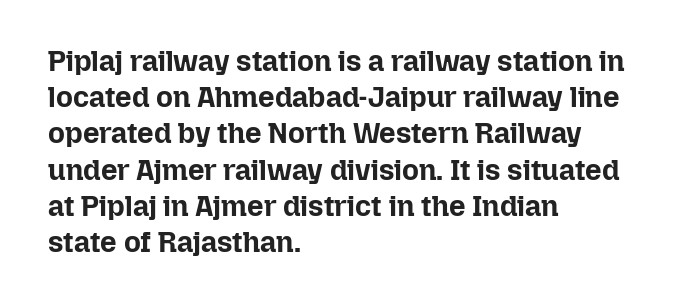
The image shows 29 px bold type, upright; set left-aligned, normal line spacing (1.25x), normal letter spacing, not underlined; low stroke contrast and a medium x-height.
